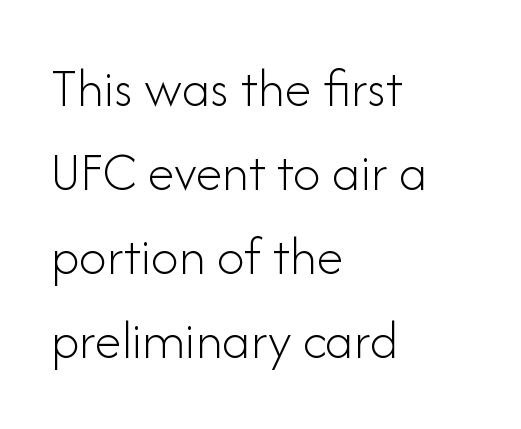
{"serif": "no", "italic": "no", "bold": "no", "weight": "light", "width": "normal", "stroke_contrast": "low", "x_height": "small", "monospaced": "no", "underline": "no", "align": "left", "line_spacing": "normal", "line_spacing_ratio": 1.53, "letter_spacing": "normal", "letter_spacing_em": 0.0, "glyph_px": 55}
